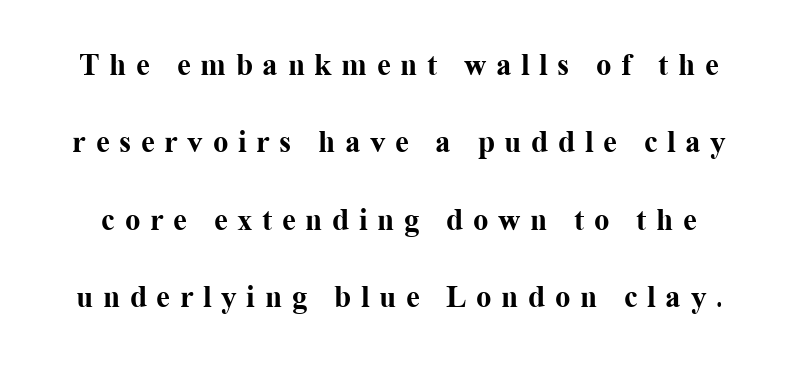
Baseline-to-baseline distance is far greater than the letter height. Only glyphs here, with clear space below each row. Notice how thick the strokes are: this is what a full bold looks like. These lines are rendered in a variable-pitch font.
